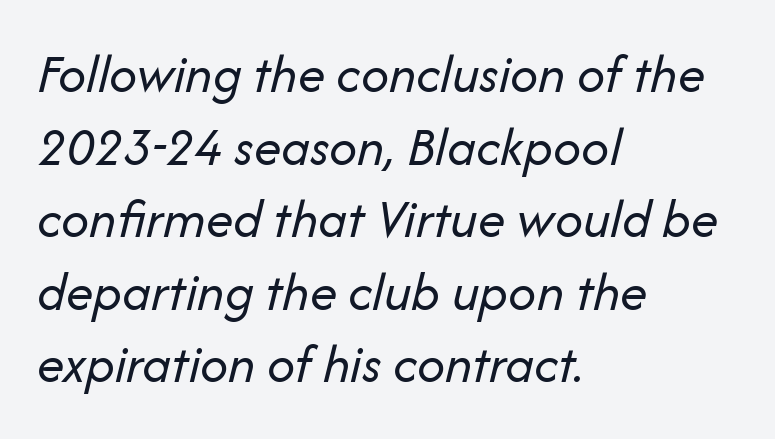
The rendering keeps characters at their native spacing. The specimen omits any rule beneath the text block's lines. When letters slant like this, we call the style italic. The typesetter chose a ragged-right arrangement here. If you measured baseline to baseline, you'd find a middling distance.
